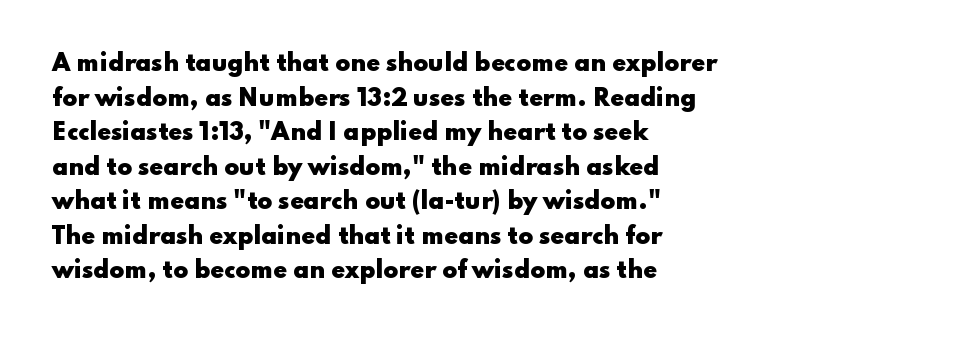
Q: Is the text bold? A: Yes.
Q: Is the text italic (slanted)? A: No, it is upright.
Q: Is the text underlined? A: No.
Q: How is the paragraph aligned? A: Left-aligned.
Q: Is the spacing between letters normal or unusually wide? A: Normal.
Q: Is the spacing between lines tight, normal or loose? A: Normal.
